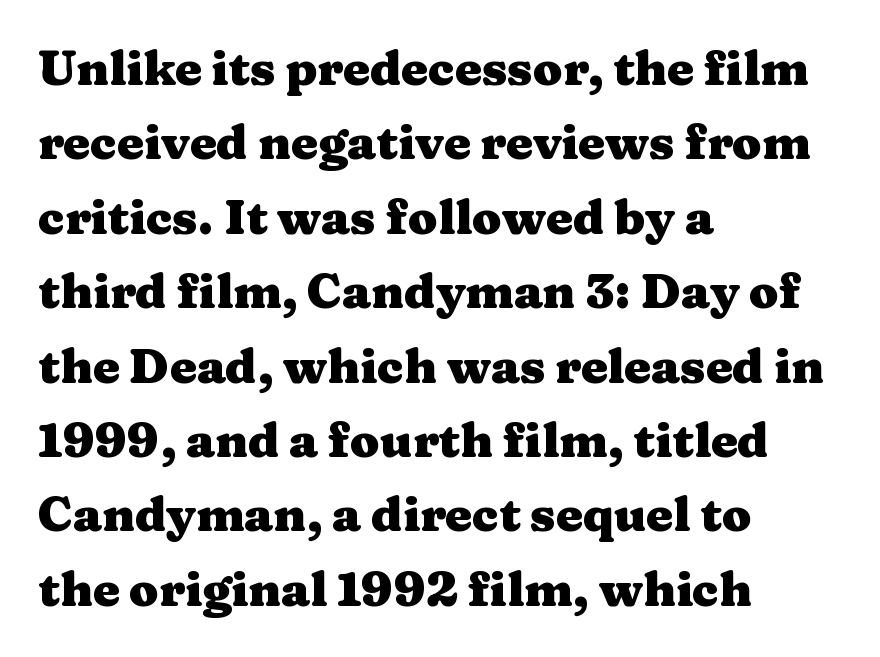
{"serif": "yes", "italic": "no", "bold": "yes", "weight": "heavy", "width": "wide", "stroke_contrast": "medium", "x_height": "medium", "monospaced": "no", "underline": "no", "align": "left", "line_spacing": "normal", "line_spacing_ratio": 1.55, "letter_spacing": "normal", "letter_spacing_em": 0.0, "glyph_px": 48}
